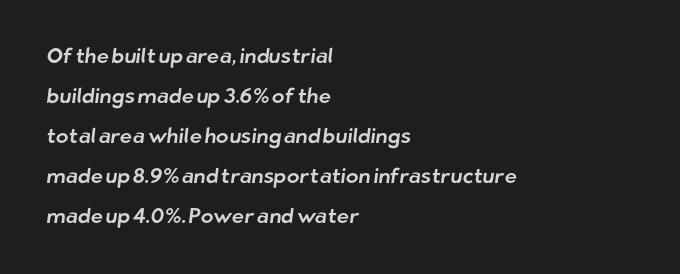
Q: Is the text underlined? A: No.
Q: How is the paragraph aligned? A: Left-aligned.
Q: Is the spacing between letters normal or unusually wide? A: Normal.
Q: Is the spacing between lines tight, normal or loose? A: Loose.
